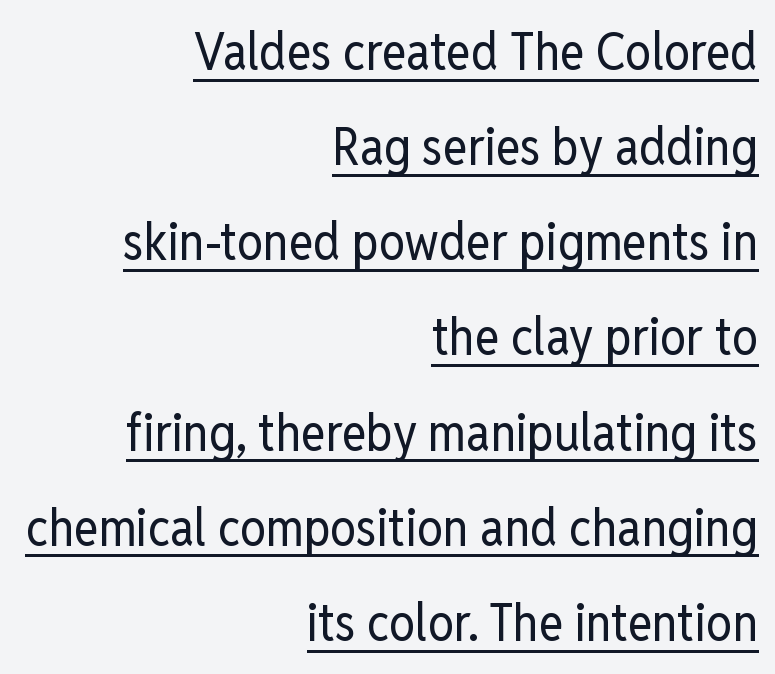
The image shows 52 px regular-weight, condensed sans-serif type, upright; set right-aligned, line spacing 1.83x, normal letter spacing, underlined; low stroke contrast and a medium x-height.
